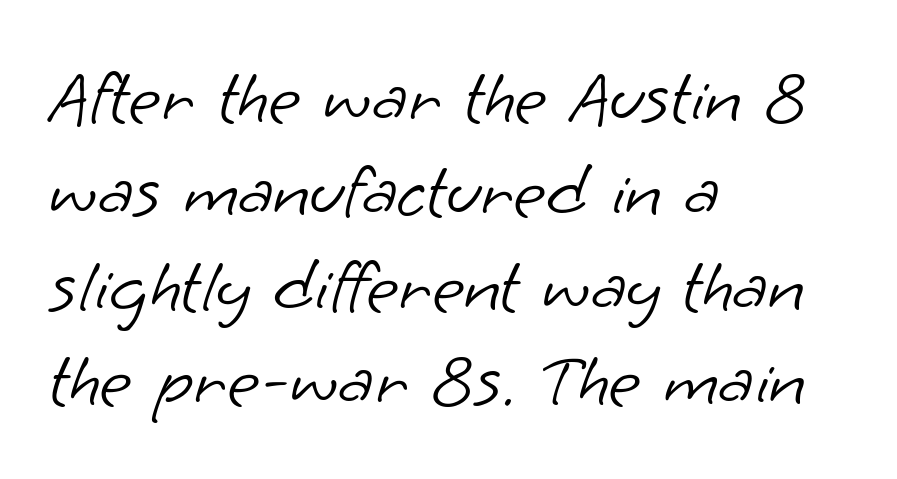
The image shows 78 px light sans-serif type; set left-aligned, line spacing 1.21x, normal letter spacing, not underlined; low stroke contrast and a small x-height.
